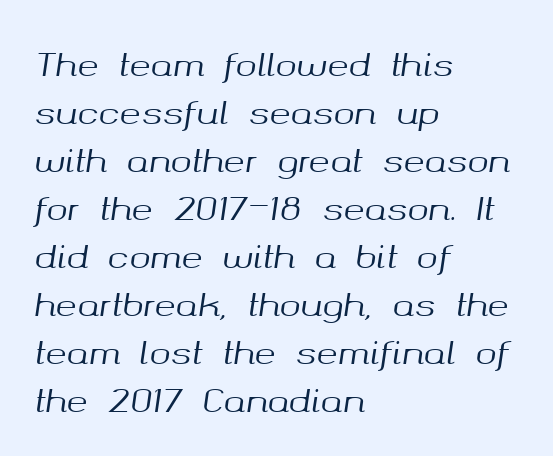
Q: Is the text italic (slanted)? A: Yes, it leans right by about 8 degrees.
Q: Is the text underlined? A: No.
Q: How is the paragraph aligned? A: Left-aligned.
Q: Is the spacing between letters normal or unusually wide? A: Normal.
Q: Is the spacing between lines tight, normal or loose? A: Normal.
Q: Width (condensed, normal, or wide)? A: Normal.
Q: Stroke contrast? A: Medium.
Q: x-height? A: Medium.
Q: Monospaced? A: No.
